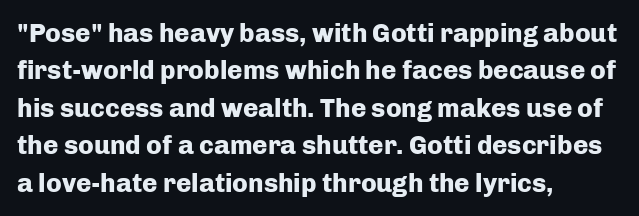
The image shows 26 px bold type, upright; set left-aligned, normal line spacing (1.44x), normal letter spacing, not underlined.
